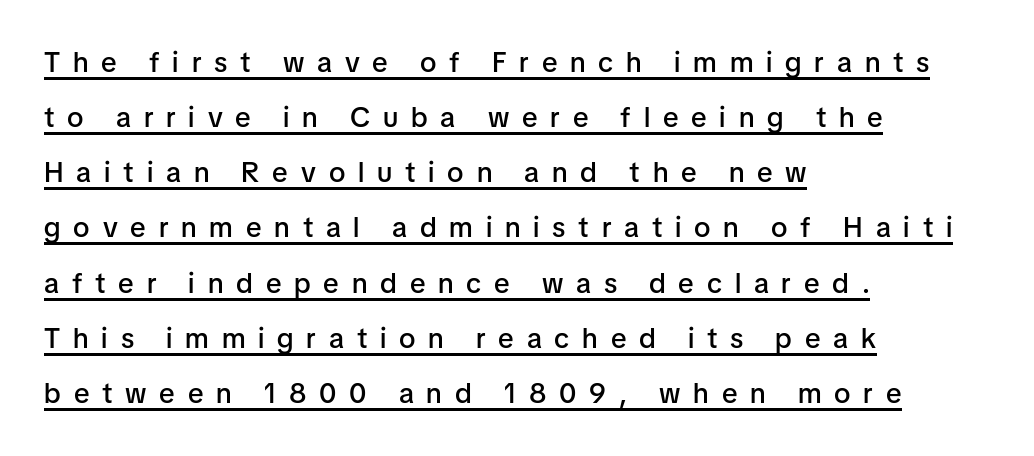
The image shows 28 px semibold sans-serif type, upright; set left-aligned, loose line spacing (1.97x), unusually wide letter spacing (+0.46 em), underlined; low stroke contrast and a medium x-height.
